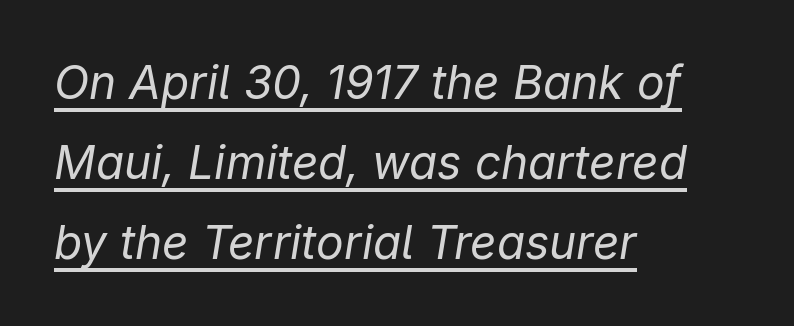
{"italic": "yes", "lean": "right", "slant_degrees": 9, "bold": "no", "weight": "regular", "width": "normal", "stroke_contrast": "low", "x_height": "medium", "monospaced": "no", "underline": "yes", "align": "left", "line_spacing_ratio": 1.74, "letter_spacing": "normal", "letter_spacing_em": 0.0, "glyph_px": 46}
